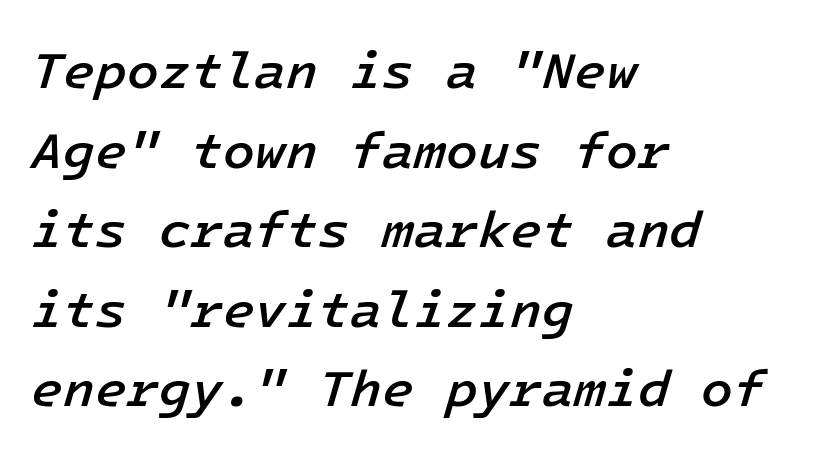
Look at the stroke-to-counter ratio: somewhat heavy, a semibold. The rendering anchors every line to the left-hand side. The letters sit at their default tracking, neither squeezed nor spread. Quick note: interline space is typical. The space beneath each line is pristine and unruled. The rendering applies a slant to the glyphs.
